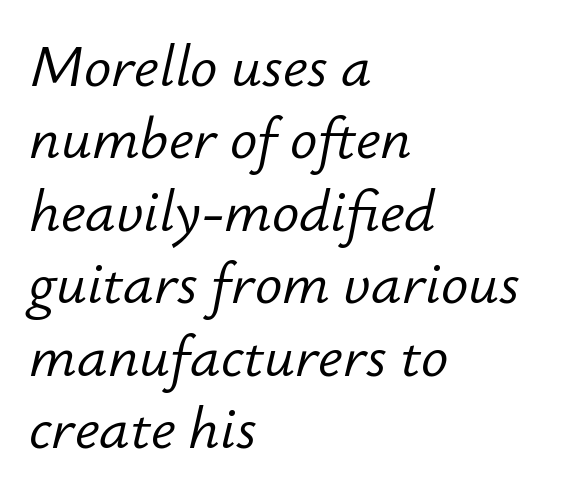
Q: Is the text bold? A: No.
Q: Is the text italic (slanted)? A: Yes, it leans right by about 12 degrees.
Q: Is the text underlined? A: No.
Q: How is the paragraph aligned? A: Left-aligned.
Q: Is the spacing between letters normal or unusually wide? A: Normal.
Q: Is the spacing between lines tight, normal or loose? A: Normal.
Q: Width (condensed, normal, or wide)? A: Normal.
Q: Stroke contrast? A: Low.
Q: x-height? A: Small.
Q: Monospaced? A: No.
